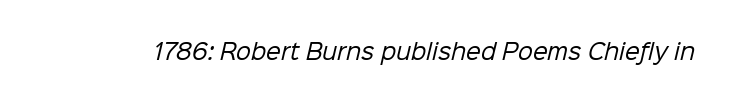
The image shows 21 px text type; set normal letter spacing, not underlined.
